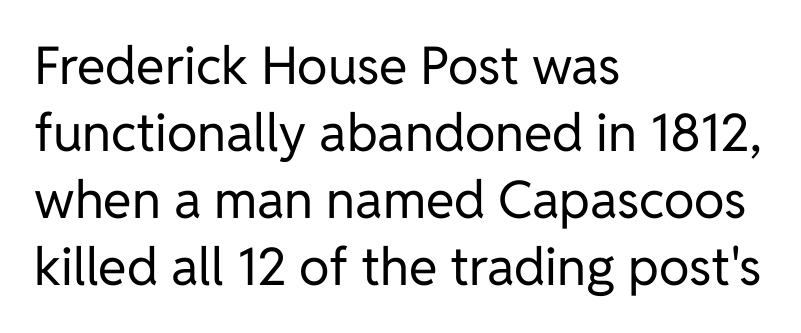
Quick note: not italic, upright. Stem width sits at or under what a default text font uses. Typographically, this falls in the sans-serif category. This rendering features lettering with no underline. What's the leading like? Ordinary, nothing unusual. Each letter keeps its own natural width here, so spacing adapts to shape.
